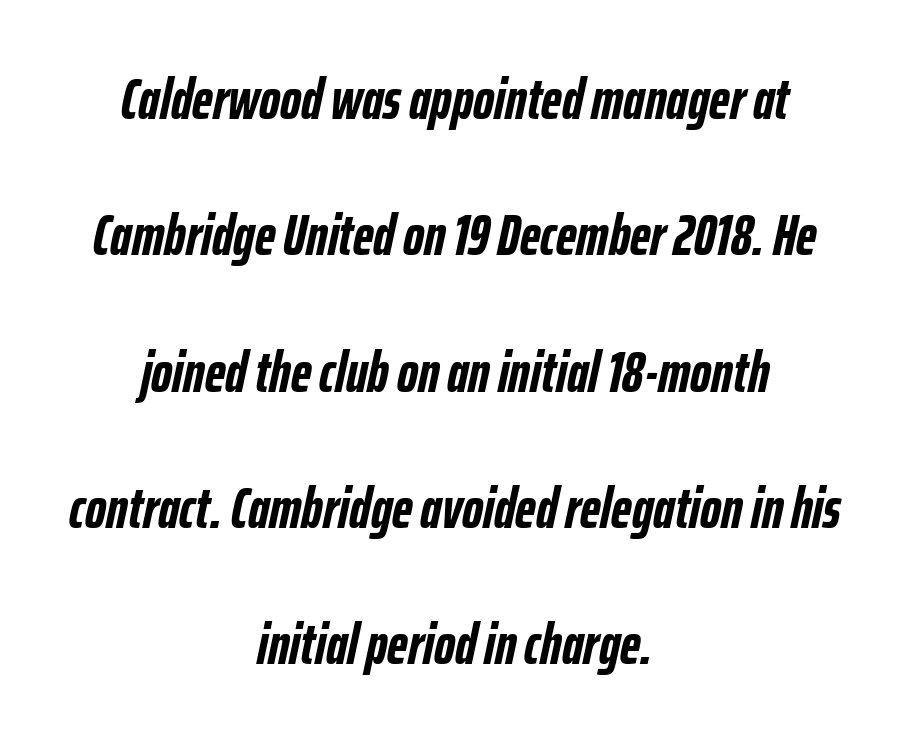
{"italic": "yes", "lean": "right", "slant_degrees": 12, "bold": "yes", "weight": "semibold", "width": "condensed", "stroke_contrast": "low", "x_height": "medium", "monospaced": "no", "underline": "no", "align": "center", "line_spacing": "loose", "line_spacing_ratio": 2.35, "letter_spacing": "normal", "letter_spacing_em": 0.0, "glyph_px": 58}
